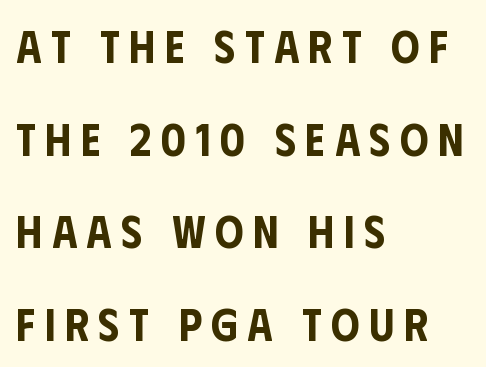
Upright lettering throughout. Unmarked baselines from the first word to the last. Substantial extra tracking has been applied to these lines. The setting favours the left margin, as ordinary paragraphs usually do.
